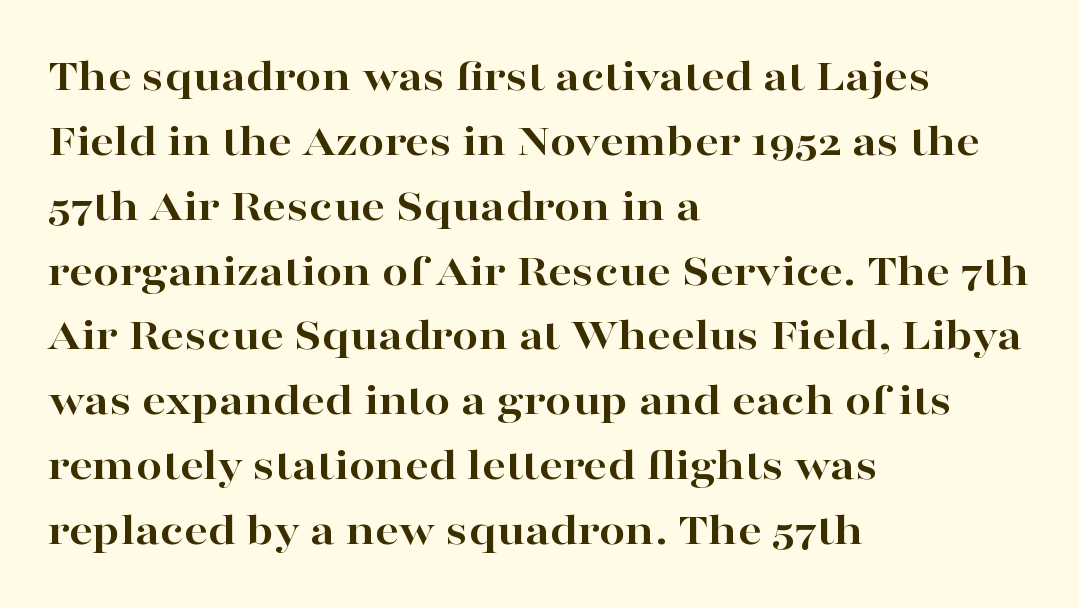
{"serif": "yes", "italic": "no", "bold": "yes", "weight": "bold", "width": "wide", "stroke_contrast": "high", "x_height": "medium", "monospaced": "no", "underline": "no", "align": "left", "line_spacing": "normal", "line_spacing_ratio": 1.38, "letter_spacing": "normal", "letter_spacing_em": 0.0, "glyph_px": 47}
